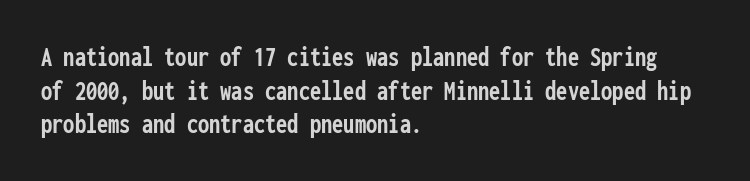
Q: Is the text bold? A: Yes.
Q: Is the text italic (slanted)? A: No, it is upright.
Q: Is the typeface a serif or a sans-serif typeface? A: Sans-serif.
Q: Is the text underlined? A: No.
Q: How is the paragraph aligned? A: Left-aligned.
Q: Is the spacing between letters normal or unusually wide? A: Normal.
Q: Width (condensed, normal, or wide)? A: Condensed.
Q: Stroke contrast? A: Low.
Q: x-height? A: Medium.
Q: Monospaced? A: Yes.
